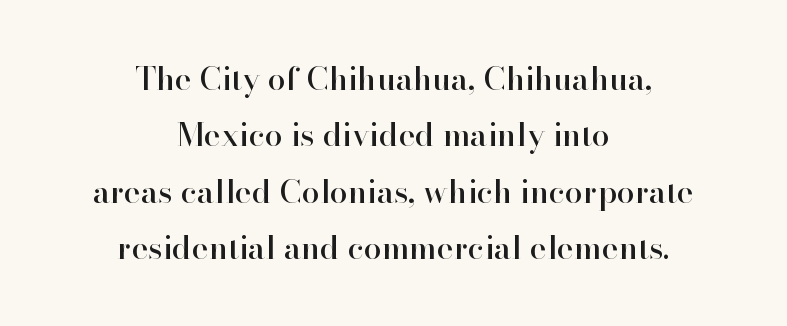
Q: Is the text italic (slanted)? A: No, it is upright.
Q: Is the typeface a serif or a sans-serif typeface? A: Serif.
Q: Is the text underlined? A: No.
Q: How is the paragraph aligned? A: Centered.
Q: Is the spacing between letters normal or unusually wide? A: Normal.
Q: Width (condensed, normal, or wide)? A: Normal.
Q: Stroke contrast? A: High.
Q: x-height? A: Small.
Q: Monospaced? A: No.
